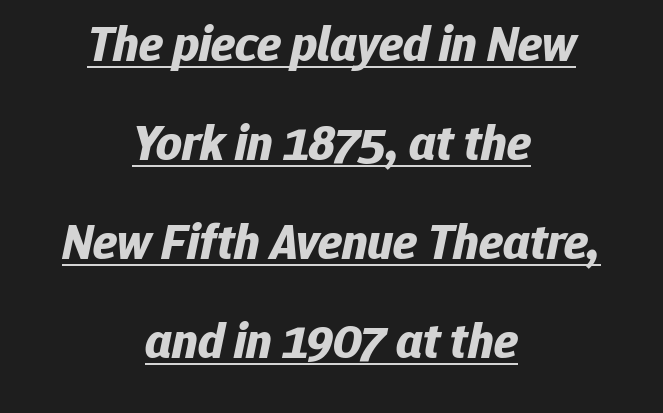
Q: Is the text bold? A: Yes.
Q: Is the text italic (slanted)? A: Yes, it leans right by about 12 degrees.
Q: Is the text underlined? A: Yes.
Q: How is the paragraph aligned? A: Centered.
Q: Is the spacing between letters normal or unusually wide? A: Normal.
Q: Is the spacing between lines tight, normal or loose? A: Loose.
Q: Width (condensed, normal, or wide)? A: Normal.
Q: Stroke contrast? A: Low.
Q: x-height? A: Medium.
Q: Monospaced? A: No.
